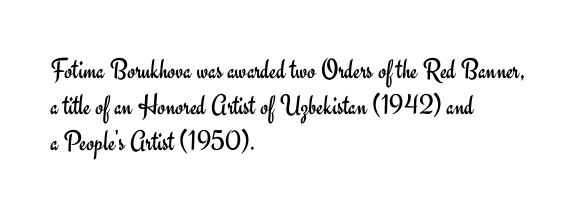
{"serif": "no", "bold": "no", "weight": "regular", "width": "normal", "stroke_contrast": "low", "x_height": "small", "monospaced": "no", "underline": "no", "align": "left", "line_spacing": "normal", "line_spacing_ratio": 1.25, "letter_spacing": "normal", "letter_spacing_em": 0.0, "glyph_px": 29}
